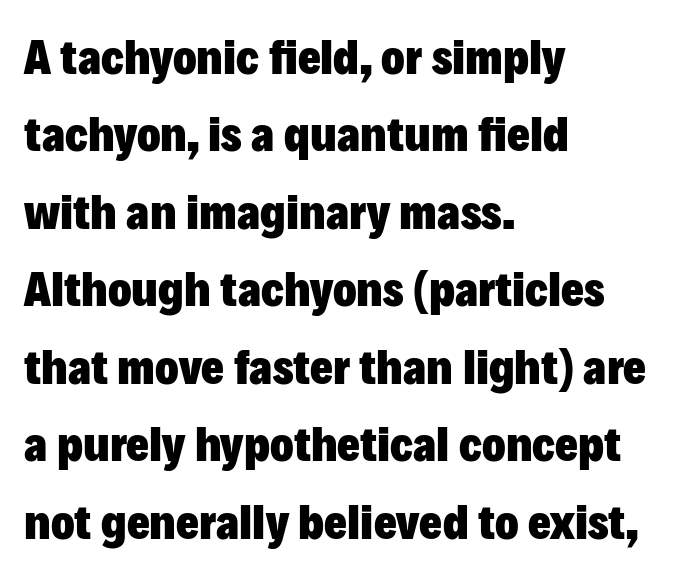
The passage shown is typed in a proportional face where columns would drift. Leftover space on each line is placed entirely after the last word. The passage shown has conventional tracking throughout. Font category for this specimen: sans-serif. A clean baseline with only descenders dipping below it. The designer left line spacing at the default.
